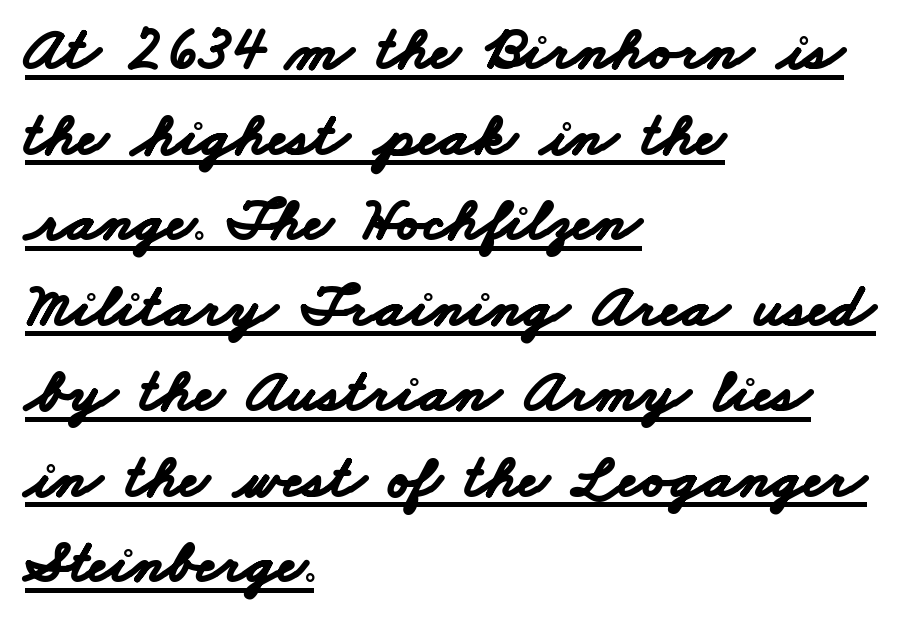
The image shows 62 px bold, wide sans-serif type; set left-aligned, normal line spacing (1.38x), normal letter spacing, underlined; low stroke contrast and a small x-height.
